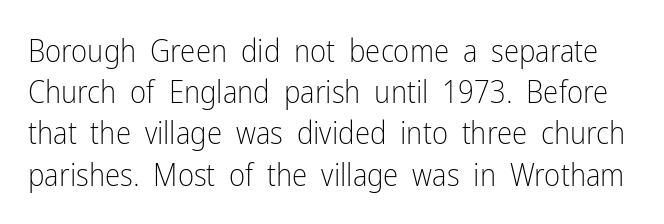
The image shows 31 px light, condensed sans-serif type, upright; set normal line spacing (1.33x), normal letter spacing, not underlined; low stroke contrast and a medium x-height.
